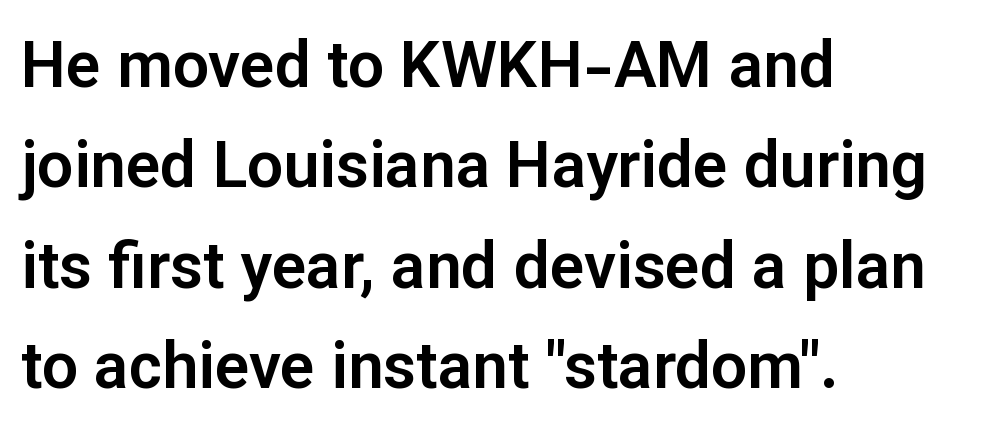
Compared with a centered layout, this one pins lines to the left instead. Honestly, there is no underline to notice here at all. The face used here is proportionally spaced, like ordinary book or web type. Is there any slant? The stems are plumb.
